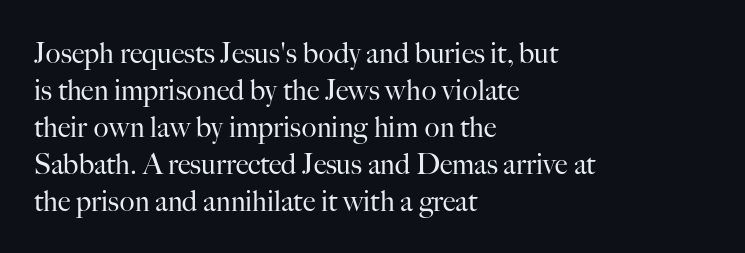
The image shows 28 px regular-weight serif type, upright; set left-aligned, normal line spacing (1.32x), normal letter spacing, not underlined; high stroke contrast and a small x-height.
